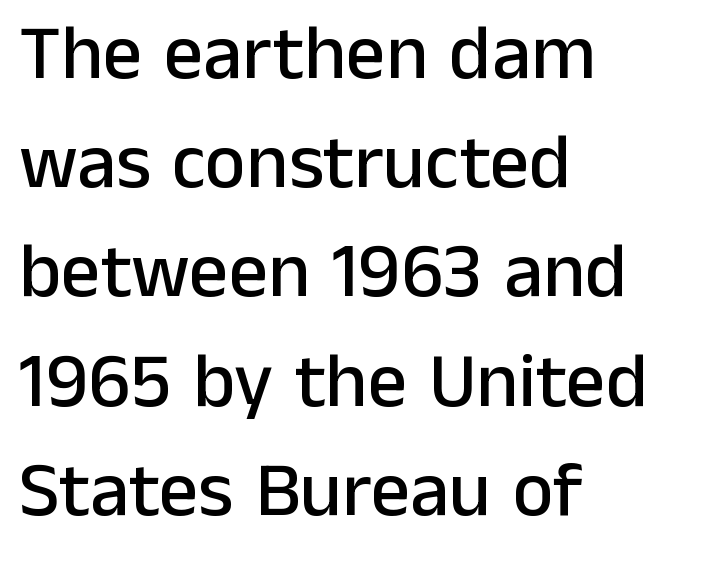
{"serif": "no", "italic": "no", "width": "normal", "stroke_contrast": "low", "x_height": "medium", "monospaced": "no", "underline": "no", "align": "left", "line_spacing": "normal", "line_spacing_ratio": 1.4, "letter_spacing": "normal", "letter_spacing_em": 0.0, "glyph_px": 78}
